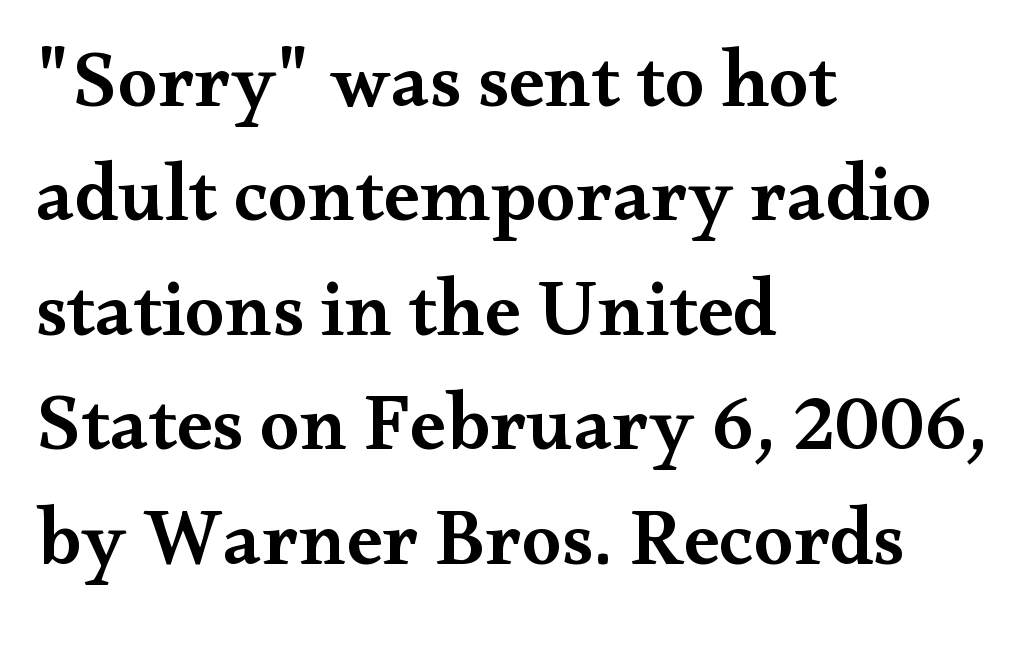
The line-height multiplier appears to be the usual default. This sample uses an upright cut, with every glyph sitting square on the baseline. Check where the strokes stop: tiny serifs finish them off. Note the varied advance widths — an 'i' is clearly narrower than an 'm'. Weight check: semibold — heavier than regular, not quite bold. Short and long lines alike share a common starting point at left.
